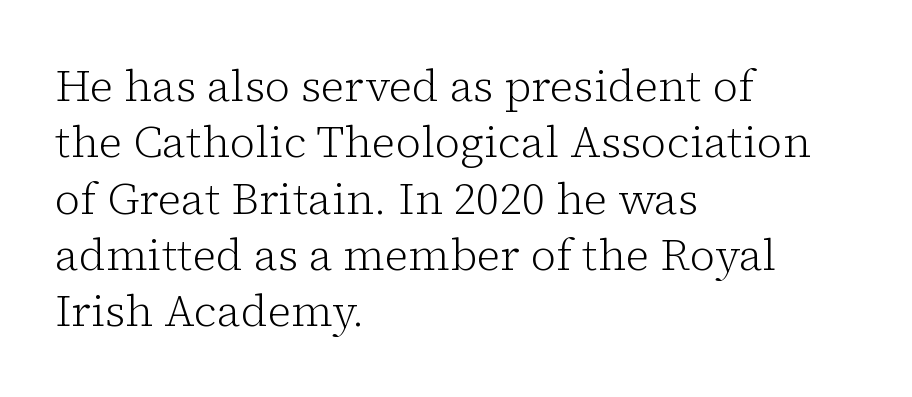
Small tapered or slab feet sit at the stroke ends, so this counts as serif. Casual observation: everything's shoved over to the left. The typography opts for an upright posture over an oblique one. Quick note: underline off. Is this a fixed-width face? No — the glyphs have proportional, varying widths. Is the stroke heavy? The answer is a plain regular-or-lighter.
